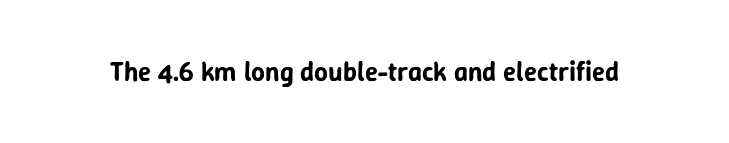
{"italic": "no", "underline": "no", "letter_spacing": "normal", "letter_spacing_em": 0.0, "glyph_px": 27}
